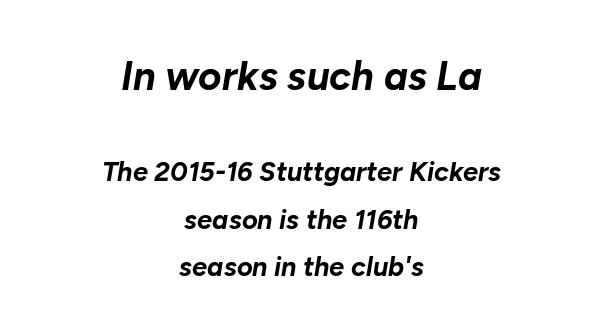
The image shows 40 px bold type, italic (leaning right); set centered, line spacing 1.77x, normal letter spacing, not underlined; the first (top) block is 1.48x larger; low stroke contrast and a medium x-height.
